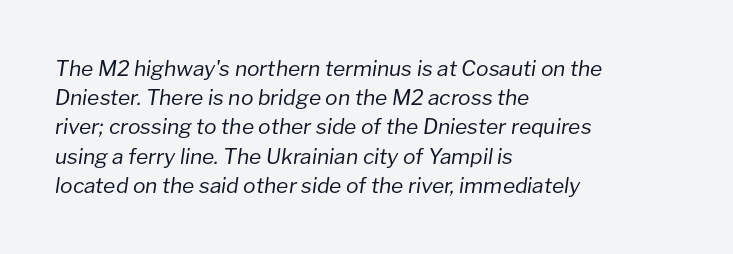
The image shows 21 px text type, italic (leaning right); set left-aligned, normal line spacing (1.39x), normal letter spacing, not underlined.
